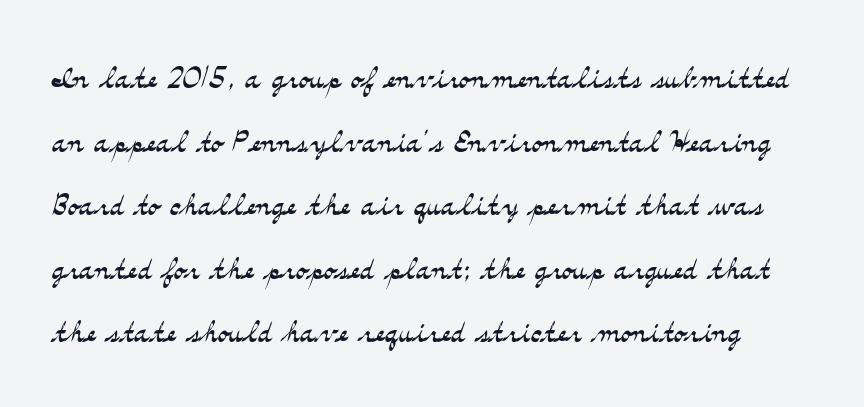
The image shows 41 px light, wide serif type; set normal line spacing (1.55x), normal letter spacing, not underlined; medium stroke contrast and a small x-height.
